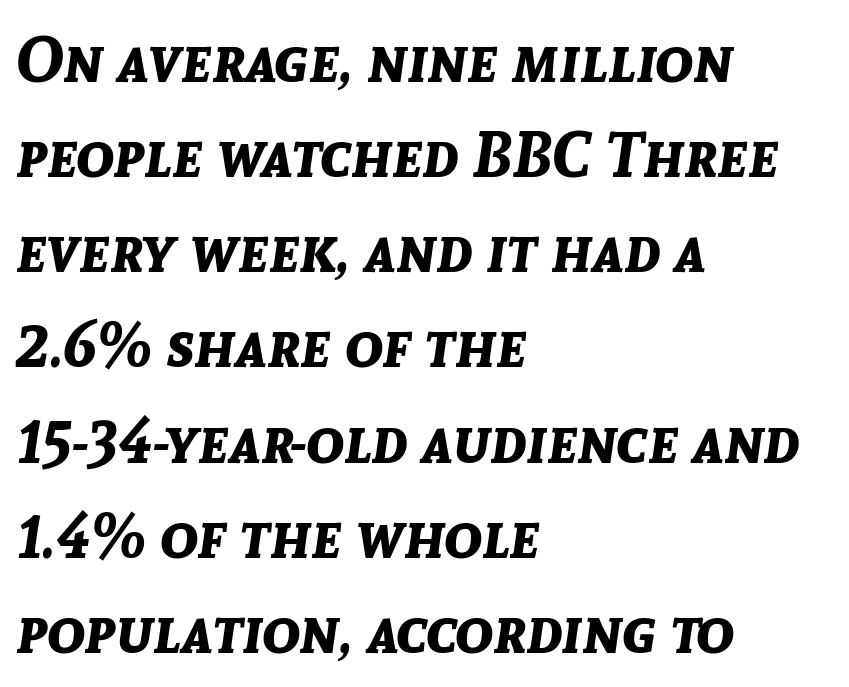
{"italic": "yes", "lean": "right", "slant_degrees": 8, "bold": "yes", "weight": "bold", "width": "normal", "stroke_contrast": "low", "x_height": "medium", "monospaced": "no", "underline": "no", "align": "left", "line_spacing": "normal", "line_spacing_ratio": 1.51, "letter_spacing": "normal", "letter_spacing_em": 0.0, "glyph_px": 63}
